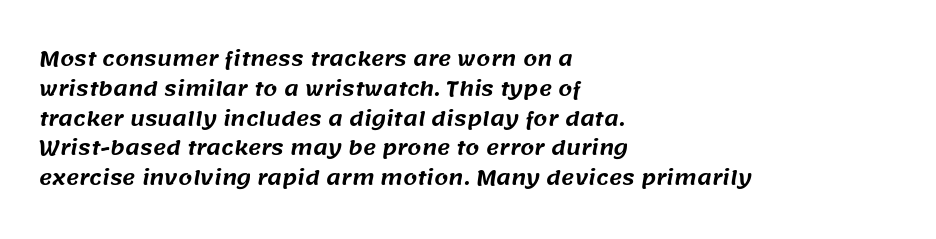
These lines are set flush left with a ragged right edge. The tracking reads as untouched default to a designer's eye. A typesetter would call this leading conventional body-copy spacing. This rendering features lettering with no underline.
